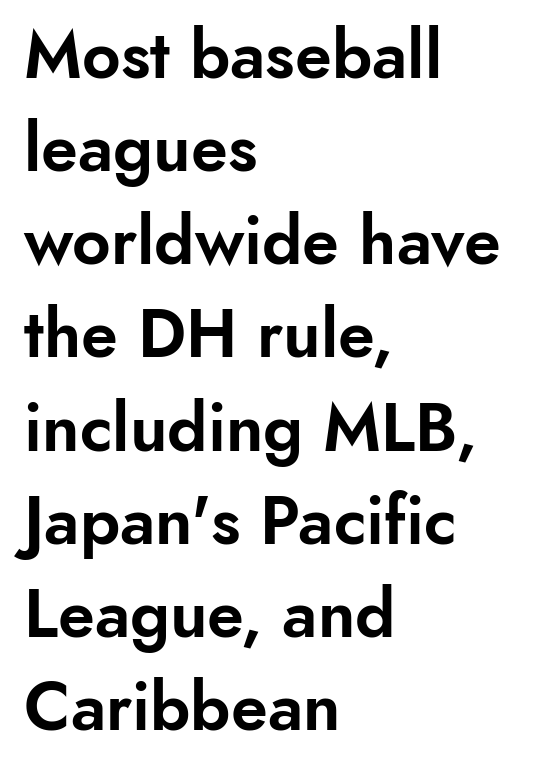
The image shows 67 px sans-serif type, upright; set left-aligned, normal line spacing (1.39x), normal letter spacing, not underlined; low stroke contrast and a small x-height.
